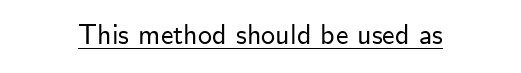
Q: Is the text italic (slanted)? A: No, it is upright.
Q: Is the typeface a serif or a sans-serif typeface? A: Sans-serif.
Q: Is the text underlined? A: Yes.
Q: Is the spacing between letters normal or unusually wide? A: Normal.
Q: Width (condensed, normal, or wide)? A: Normal.
Q: Stroke contrast? A: Low.
Q: x-height? A: Small.
Q: Monospaced? A: No.
